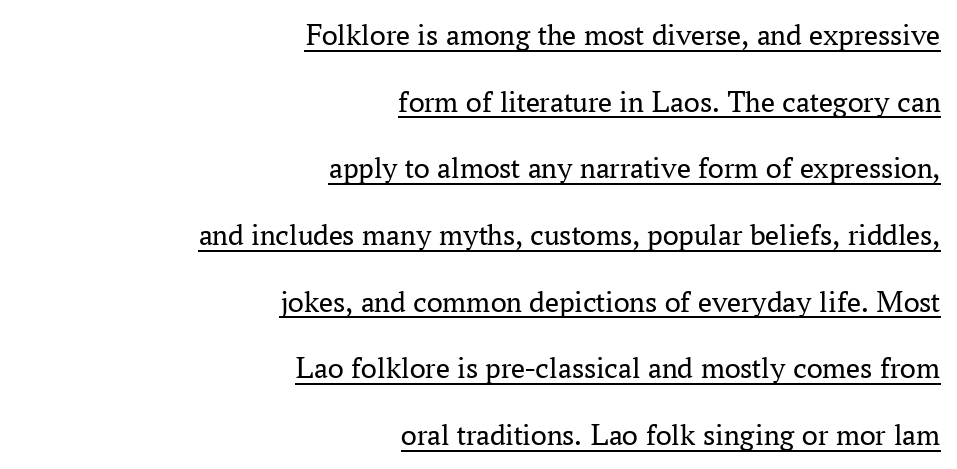
The image shows 31 px regular-weight serif type, upright; set right-aligned, loose line spacing (2.15x), normal letter spacing, underlined; medium stroke contrast and a medium x-height.
